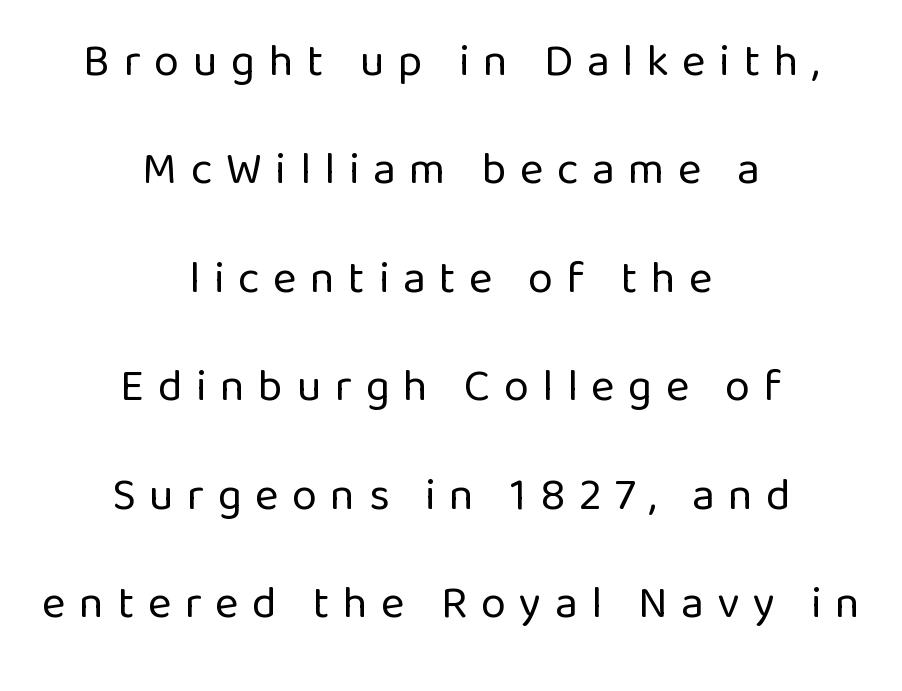
The passage shown is typed in a proportional face where columns would drift. These lines are centered, leaving both edges ragged. Look at the tracking — it's clearly loosened, letters drifting apart. Note: no serifs on the glyphs. Glance below the letters and you will spot only blank space.
